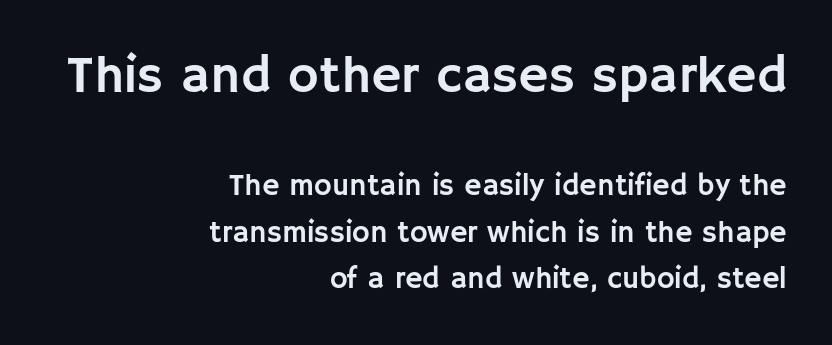
{"serif": "no", "italic": "no", "width": "normal", "stroke_contrast": "low", "x_height": "large", "monospaced": "no", "underline": "no", "align": "right", "line_spacing": "normal", "line_spacing_ratio": 1.55, "letter_spacing": "normal", "letter_spacing_em": 0.0, "larger_block": "first", "size_ratio": 1.73, "glyph_px": 52}
